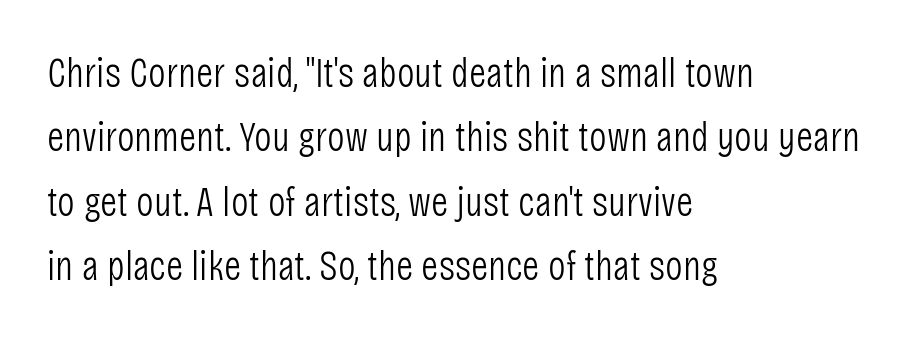
One glance says typical: line gaps are just what's usual. Spacing verdict: proportional, widths tailored to each character. Each word holds together tightly as a unit, with standard inter-letter gaps. Casual observation: everything's shoved over to the left. A light-to-regular cut is what we see here.
